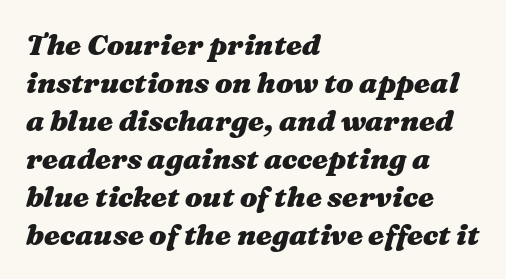
{"italic": "yes", "lean": "right", "slant_degrees": 16, "bold": "yes", "weight": "heavy", "width": "wide", "stroke_contrast": "medium", "x_height": "medium", "monospaced": "no", "underline": "no", "align": "left", "line_spacing": "normal", "line_spacing_ratio": 1.31, "letter_spacing": "normal", "letter_spacing_em": 0.0, "glyph_px": 29}
